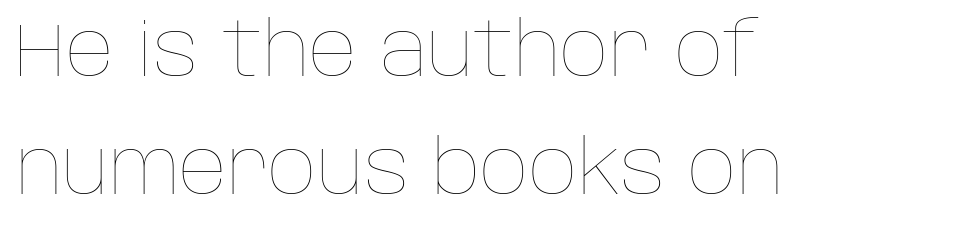
Q: Is the text bold? A: No.
Q: Is the text italic (slanted)? A: No, it is upright.
Q: Is the text underlined? A: No.
Q: How is the paragraph aligned? A: Left-aligned.
Q: Is the spacing between letters normal or unusually wide? A: Normal.
Q: Is the spacing between lines tight, normal or loose? A: Normal.
Q: Width (condensed, normal, or wide)? A: Normal.
Q: Stroke contrast? A: Low.
Q: x-height? A: Large.
Q: Monospaced? A: No.
